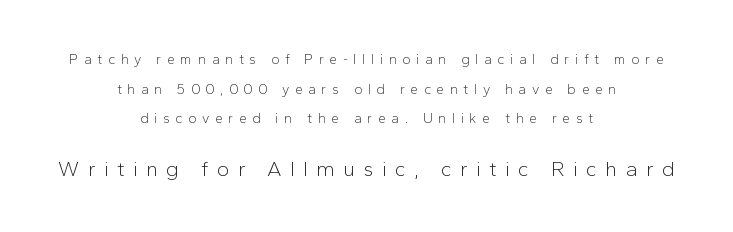
A centered setting, common on invitations and titles, is used for this passage. A quiet, ordinary-to-light weight characterises the typeface. Tall strokes in this sample are plumb rather than angled. If you measured baseline to baseline, you'd find a long distance. The second block has been scaled up relative to the first.
